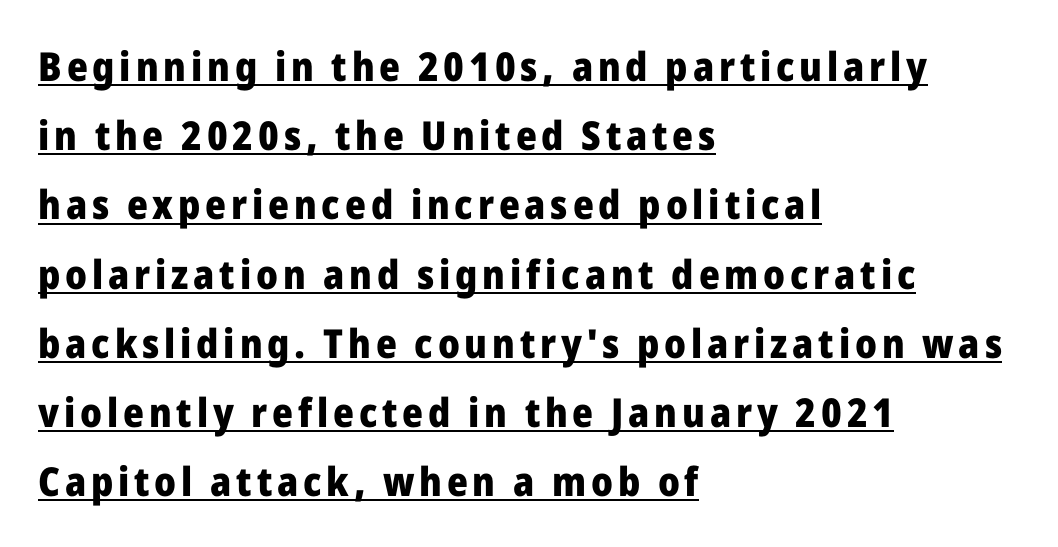
Q: Is the text bold? A: Yes.
Q: Is the text italic (slanted)? A: No, it is upright.
Q: Is the typeface a serif or a sans-serif typeface? A: Sans-serif.
Q: Is the text underlined? A: Yes.
Q: How is the paragraph aligned? A: Left-aligned.
Q: Width (condensed, normal, or wide)? A: Normal.
Q: Stroke contrast? A: Low.
Q: x-height? A: Medium.
Q: Monospaced? A: No.
